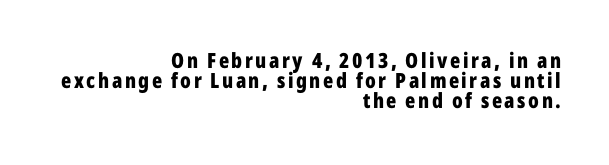
The image shows 21 px bold type, upright; set right-aligned, tight line spacing (0.95x), not underlined.
